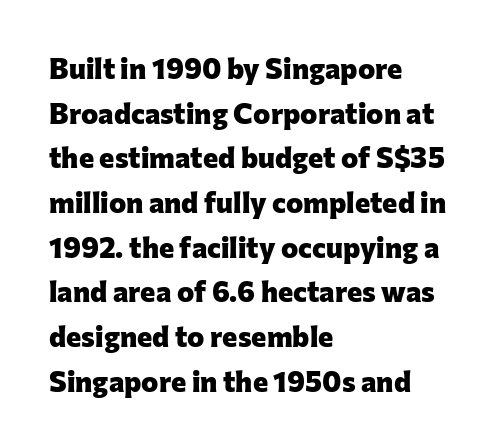
{"serif": "no", "italic": "no", "bold": "yes", "weight": "heavy", "width": "normal", "stroke_contrast": "low", "x_height": "medium", "monospaced": "no", "underline": "no", "align": "left", "line_spacing": "normal", "line_spacing_ratio": 1.54, "letter_spacing": "normal", "letter_spacing_em": 0.0, "glyph_px": 29}
